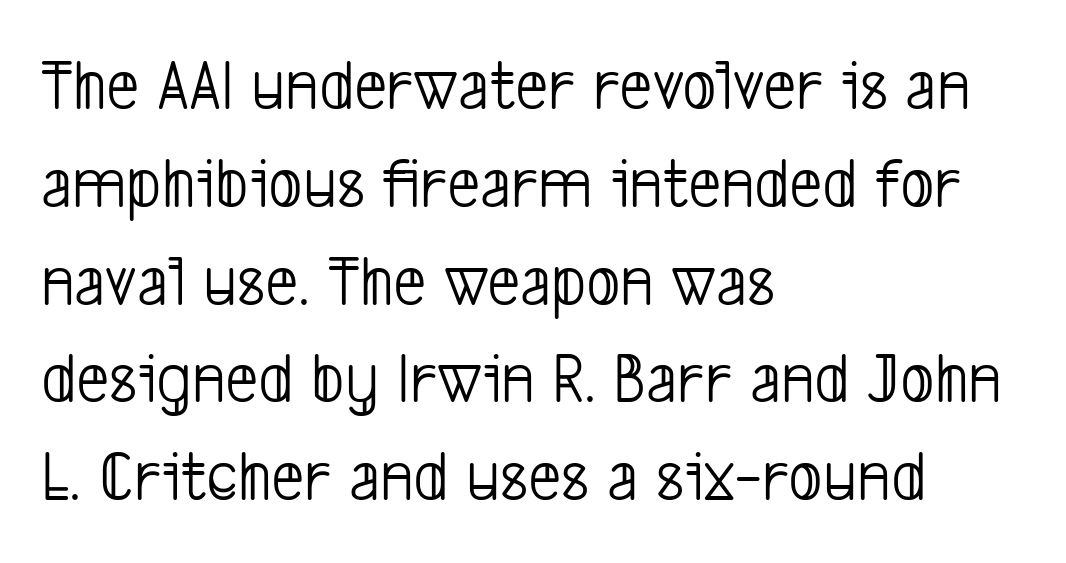
{"serif": "no", "bold": "no", "weight": "light", "width": "condensed", "stroke_contrast": "low", "x_height": "medium", "monospaced": "no", "underline": "no", "align": "left", "line_spacing": "normal", "line_spacing_ratio": 1.34, "letter_spacing": "normal", "letter_spacing_em": 0.0, "glyph_px": 73}
